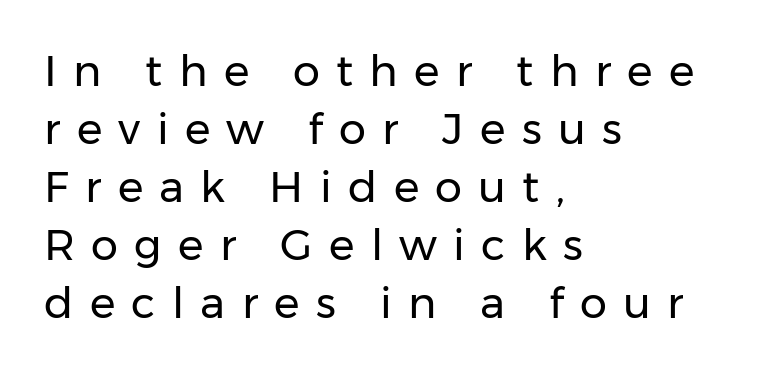
Type without underlining. Someone cranked the tracking dial way up on this one. These lines stack with their left ends in a neat column. A sans-serif font was chosen for this passage.
